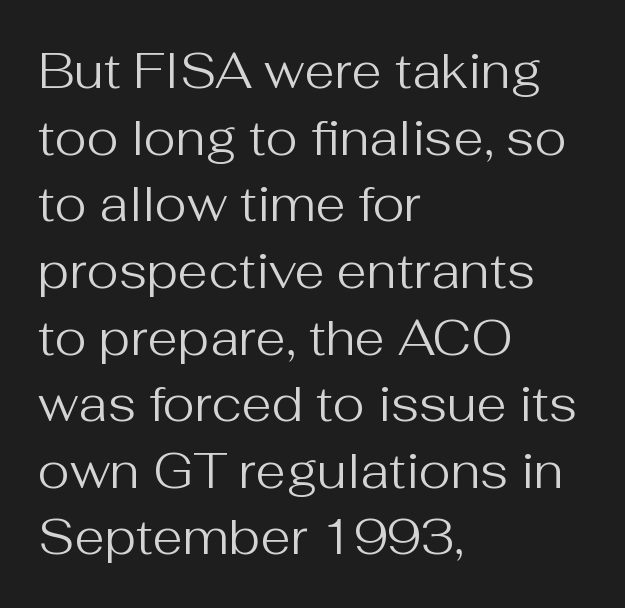
Q: Is the text bold? A: No.
Q: Is the text italic (slanted)? A: No, it is upright.
Q: Is the typeface a serif or a sans-serif typeface? A: Sans-serif.
Q: Is the text underlined? A: No.
Q: How is the paragraph aligned? A: Left-aligned.
Q: Is the spacing between letters normal or unusually wide? A: Normal.
Q: Is the spacing between lines tight, normal or loose? A: Normal.
Q: Width (condensed, normal, or wide)? A: Normal.
Q: Stroke contrast? A: Medium.
Q: x-height? A: Medium.
Q: Monospaced? A: No.
